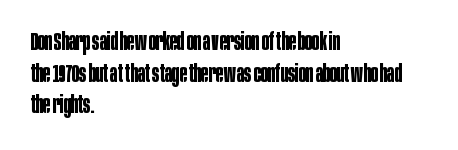
{"italic": "no", "bold": "yes", "underline": "no", "align": "left", "line_spacing": "normal", "line_spacing_ratio": 1.32, "letter_spacing": "normal", "letter_spacing_em": 0.0, "glyph_px": 24}
